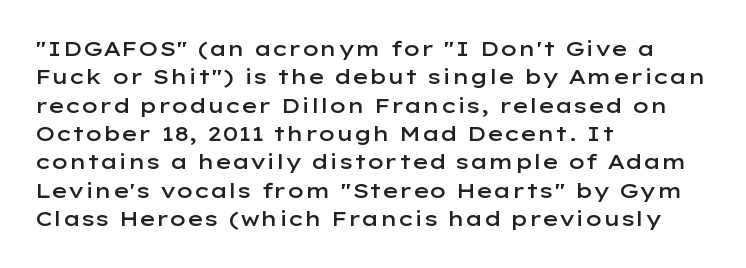
{"italic": "no", "bold": "semi", "underline": "no", "align": "left", "line_spacing": "normal", "line_spacing_ratio": 1.35, "letter_spacing": "normal", "letter_spacing_em": 0.0, "glyph_px": 21}
